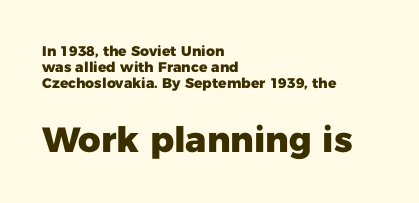
Type style note: lacks serifs. Regarding leading, the lines here are crowded together. Here the designer chose a conventional face with non-uniform glyph widths. Whoever set this made the second block the dominant, larger element.
